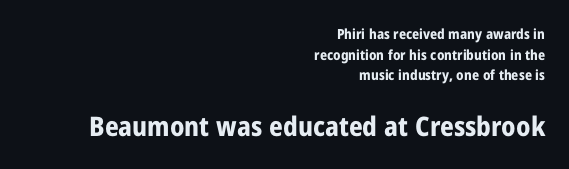
Heavy, bold letterforms. In terms of letterspacing, this is plain default setting. Line ends are locked; line starts wander. Nope, not italic — everything's standing straight.
